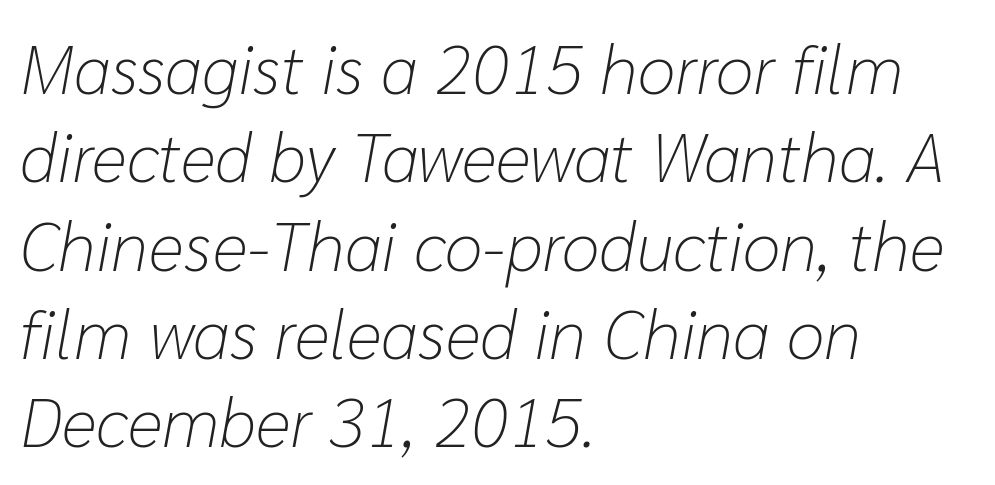
Q: Is the text bold? A: No.
Q: Is the text italic (slanted)? A: Yes, it leans right by about 10 degrees.
Q: Is the text underlined? A: No.
Q: How is the paragraph aligned? A: Left-aligned.
Q: Is the spacing between letters normal or unusually wide? A: Normal.
Q: Is the spacing between lines tight, normal or loose? A: Normal.
Q: Width (condensed, normal, or wide)? A: Normal.
Q: Stroke contrast? A: Low.
Q: x-height? A: Medium.
Q: Monospaced? A: No.
